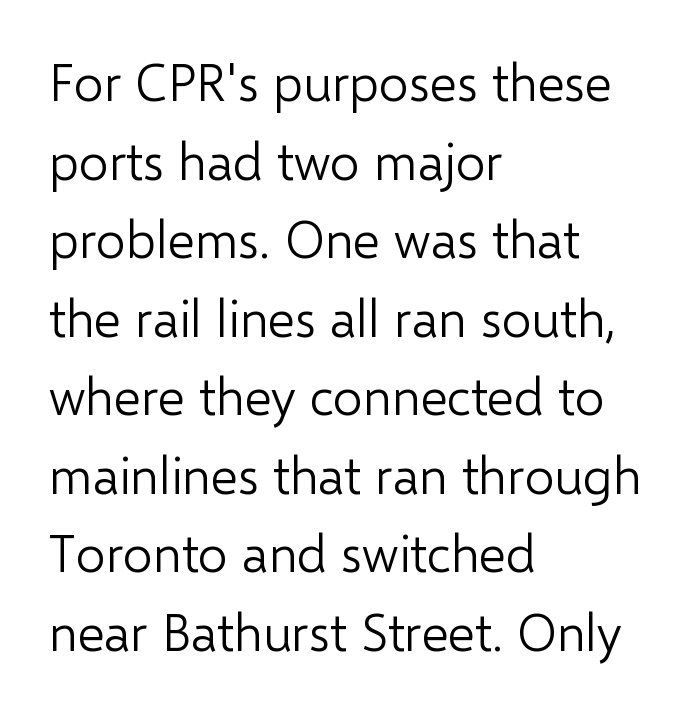
{"serif": "no", "italic": "no", "bold": "no", "weight": "light", "width": "normal", "stroke_contrast": "low", "x_height": "medium", "monospaced": "no", "underline": "no", "align": "left", "line_spacing": "normal", "line_spacing_ratio": 1.51, "letter_spacing": "normal", "letter_spacing_em": 0.0, "glyph_px": 52}
